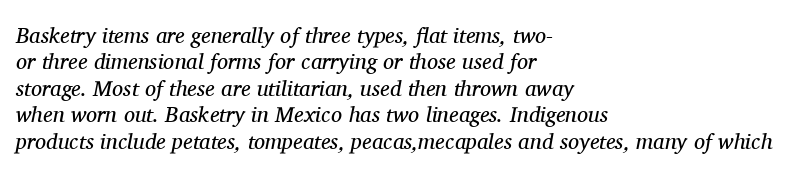
The image shows 22 px text type, italic (leaning right); set left-aligned, line spacing 1.2x, normal letter spacing, not underlined.
